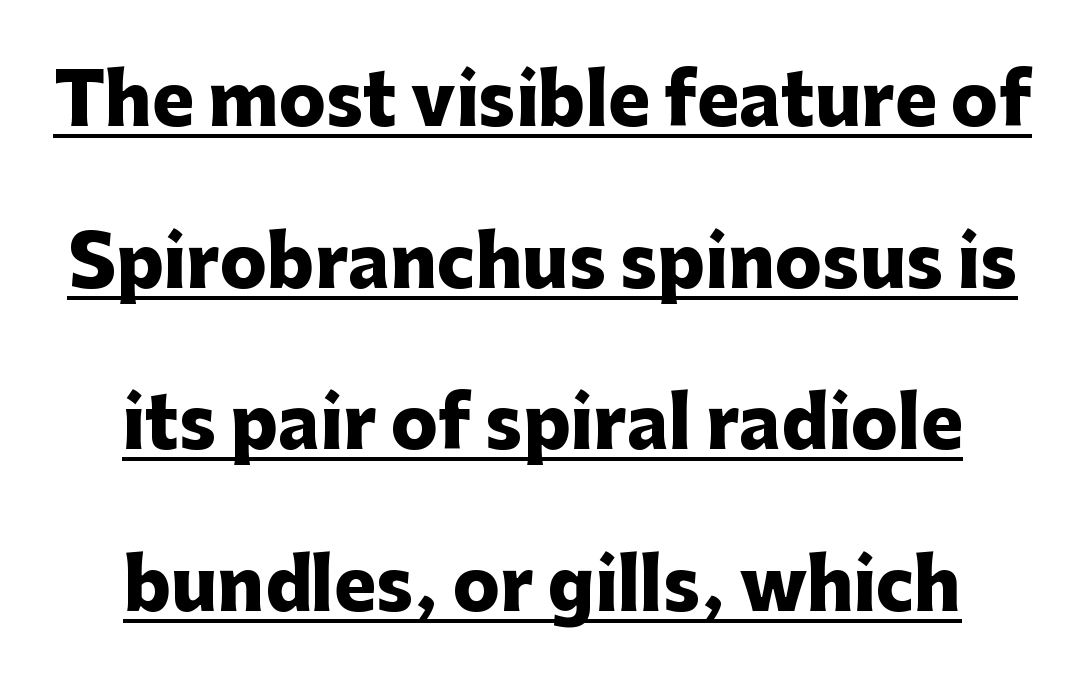
{"serif": "no", "italic": "no", "bold": "yes", "weight": "heavy", "width": "normal", "stroke_contrast": "low", "x_height": "medium", "monospaced": "no", "underline": "yes", "line_spacing": "loose", "line_spacing_ratio": 2.31, "letter_spacing": "normal", "letter_spacing_em": 0.0, "glyph_px": 70}
